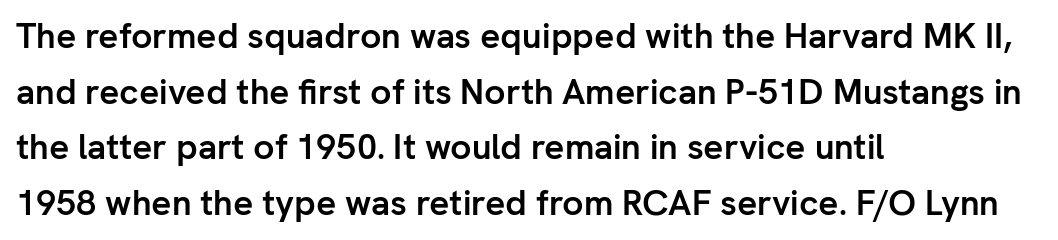
Does the type have serifs? No, each stem ends abruptly. Characters follow at the spacing the type designer built in. The face used here is proportionally spaced, like ordinary book or web type. The passage is arranged the way most books set body copy — flush left.
